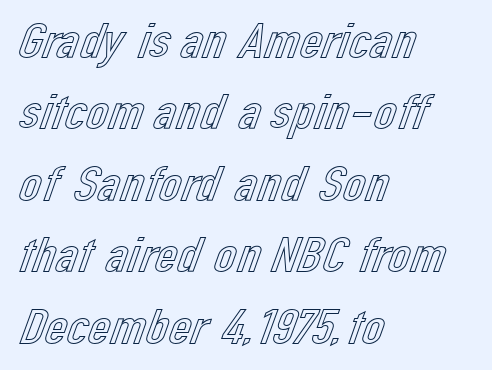
The image shows 50 px text type; set left-aligned, normal line spacing (1.43x), normal letter spacing, not underlined; a medium x-height.
